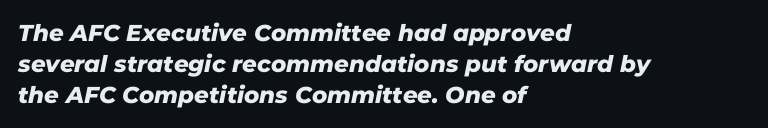
The image shows 23 px text type; set left-aligned, normal line spacing (1.35x), normal letter spacing, not underlined.
